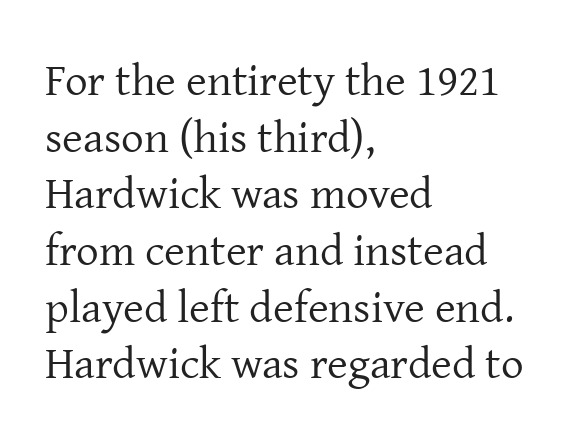
The face used here is proportionally spaced, like ordinary book or web type. Each letter's strokes conclude with small projecting serifs. The block of text has a typical density, with ordinary space between rows. Style check: upright.
